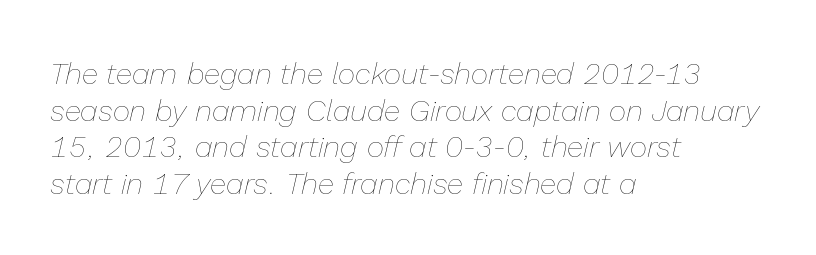
The image shows 30 px thin type, italic (leaning right); set left-aligned, line spacing 1.22x, normal letter spacing, not underlined; low stroke contrast and a medium x-height.
